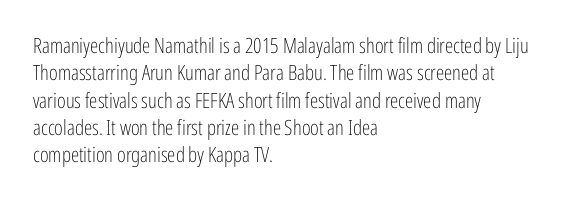
Q: Is the text bold? A: No.
Q: Is the text italic (slanted)? A: No, it is upright.
Q: Is the text underlined? A: No.
Q: How is the paragraph aligned? A: Left-aligned.
Q: Is the spacing between letters normal or unusually wide? A: Normal.
Q: Is the spacing between lines tight, normal or loose? A: Normal.
